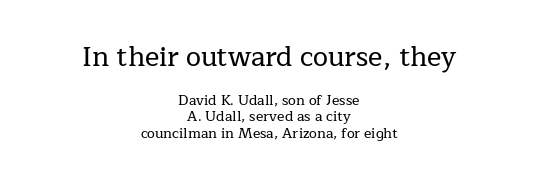
Q: Is the text italic (slanted)? A: No, it is upright.
Q: Is the text underlined? A: No.
Q: How is the paragraph aligned? A: Centered.
Q: Is the spacing between letters normal or unusually wide? A: Normal.
Q: Which block of text is set in a larger size, the first (top) or the second (bottom)? A: The first (top) one.
